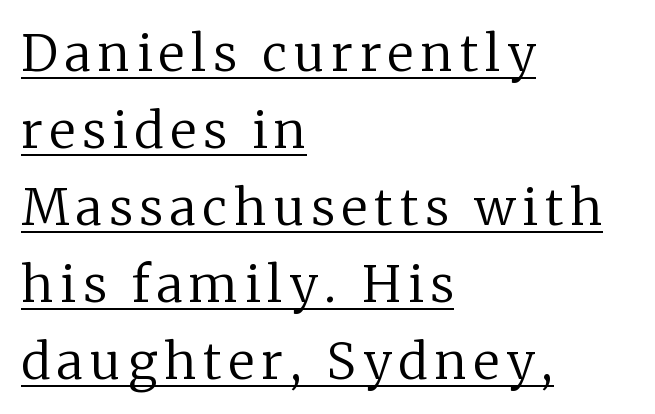
Q: Is the text bold? A: No.
Q: Is the text italic (slanted)? A: No, it is upright.
Q: Is the typeface a serif or a sans-serif typeface? A: Serif.
Q: Is the text underlined? A: Yes.
Q: How is the paragraph aligned? A: Left-aligned.
Q: Is the spacing between lines tight, normal or loose? A: Normal.
Q: Width (condensed, normal, or wide)? A: Normal.
Q: Stroke contrast? A: Low.
Q: x-height? A: Medium.
Q: Monospaced? A: No.
